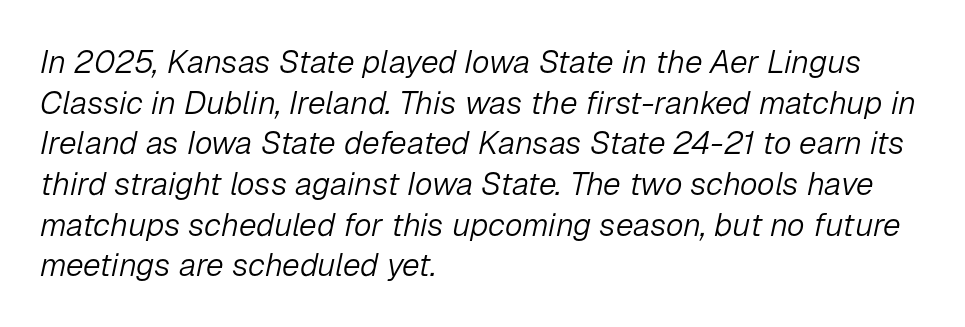
{"italic": "yes", "lean": "right", "slant_degrees": 12, "bold": "no", "weight": "light", "width": "normal", "stroke_contrast": "low", "x_height": "medium", "monospaced": "no", "underline": "no", "align": "left", "line_spacing": "normal", "line_spacing_ratio": 1.27, "letter_spacing": "normal", "letter_spacing_em": 0.0, "glyph_px": 32}
